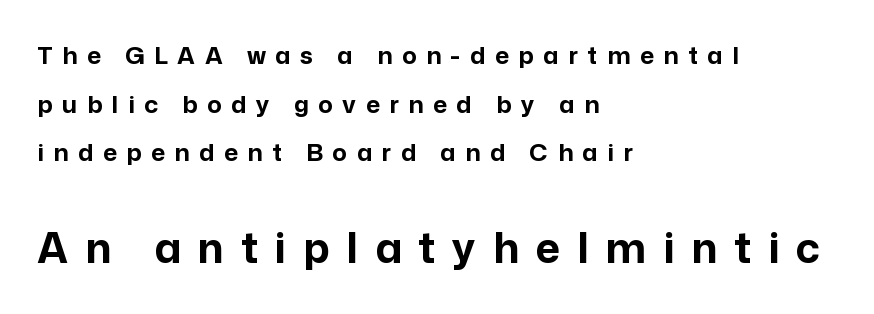
{"serif": "no", "italic": "no", "bold": "yes", "weight": "bold", "width": "normal", "stroke_contrast": "low", "x_height": "medium", "monospaced": "no", "underline": "no", "align": "left", "line_spacing": "loose", "line_spacing_ratio": 2.03, "letter_spacing": "wide", "letter_spacing_em": 0.4, "larger_block": "second", "size_ratio": 1.75, "glyph_px": 42}
